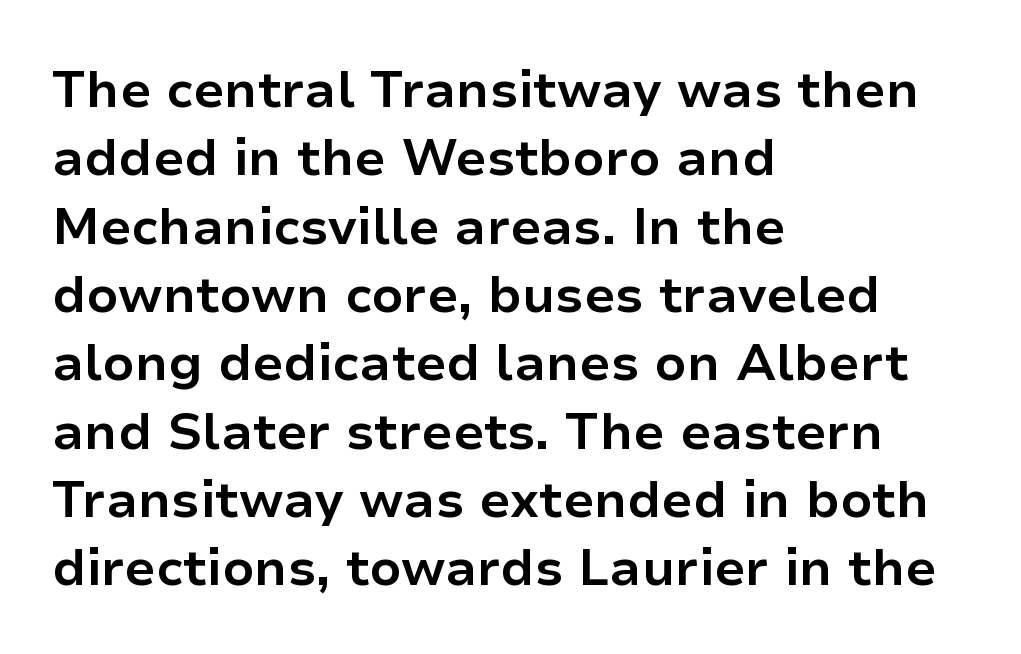
Q: Is the text bold? A: Yes.
Q: Is the text italic (slanted)? A: No, it is upright.
Q: Is the typeface a serif or a sans-serif typeface? A: Sans-serif.
Q: Is the text underlined? A: No.
Q: How is the paragraph aligned? A: Left-aligned.
Q: Is the spacing between letters normal or unusually wide? A: Normal.
Q: Is the spacing between lines tight, normal or loose? A: Normal.
Q: Width (condensed, normal, or wide)? A: Normal.
Q: Stroke contrast? A: Low.
Q: x-height? A: Medium.
Q: Monospaced? A: No.
